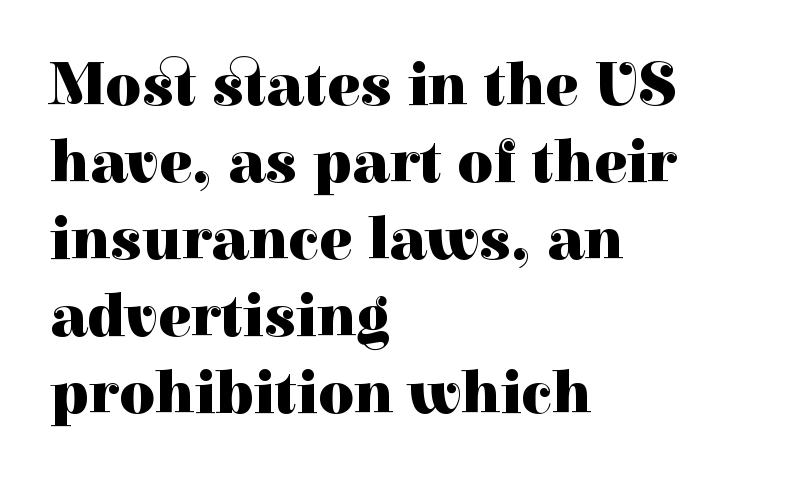
The image shows 62 px heavy serif type, upright; set left-aligned, line spacing 1.24x, normal letter spacing, not underlined; high stroke contrast and a medium x-height.
